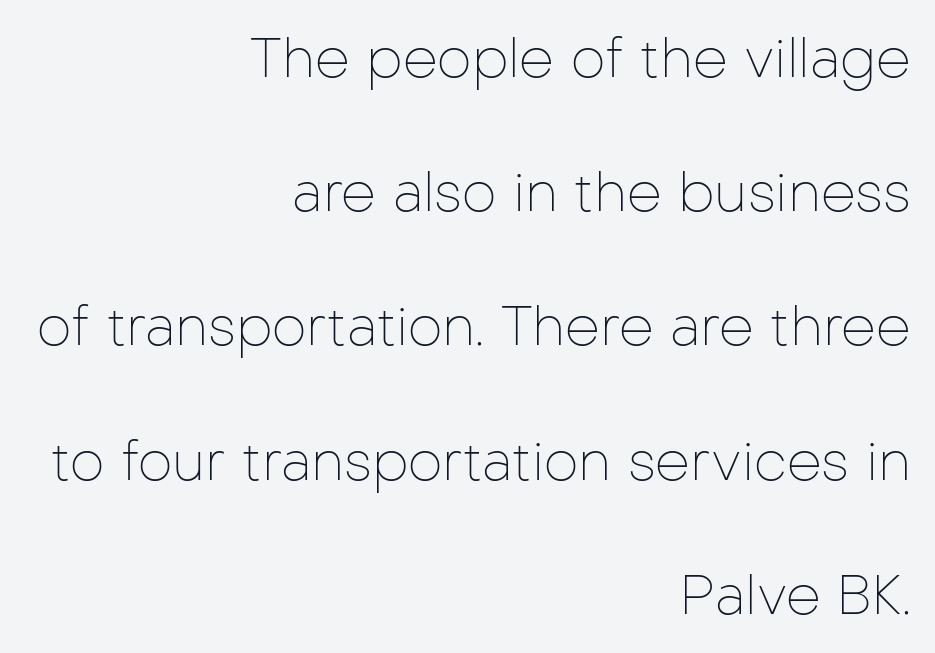
The passage shown is typeset with a sans-serif family. Glance below the letters and you will spot only blank space. Successive baselines arrive slowly, with a big drop between each. All the whitespace from short lines collects on the left. This sample has the flowing, uneven cadence of proportional lettering.
